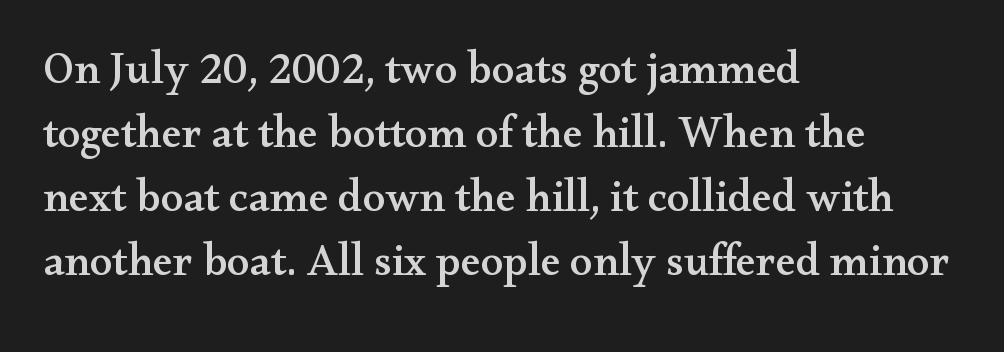
{"serif": "yes", "italic": "no", "width": "wide", "stroke_contrast": "medium", "x_height": "small", "monospaced": "no", "underline": "no", "align": "left", "line_spacing": "normal", "line_spacing_ratio": 1.42, "letter_spacing": "normal", "letter_spacing_em": 0.0, "glyph_px": 45}
